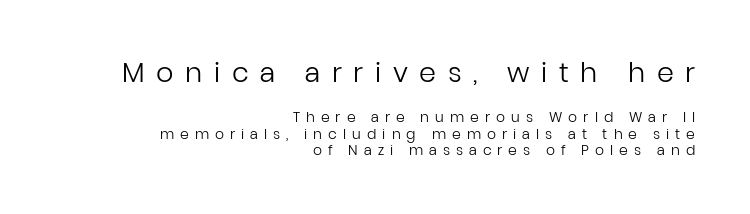
Bare-footed words on every line. A student would call this right alignment; a typographer would say flush right, rag left. This is the regular roman posture of the typeface. Students, note that the glyphs here are deliberately spaced far apart.
